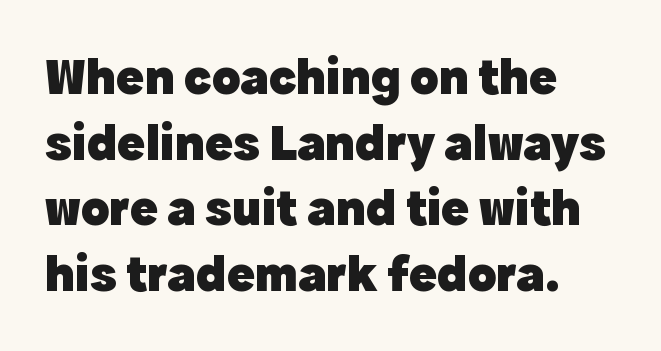
{"serif": "no", "italic": "no", "bold": "yes", "weight": "heavy", "width": "normal", "x_height": "medium", "monospaced": "no", "underline": "no", "align": "left", "line_spacing": "normal", "line_spacing_ratio": 1.26, "letter_spacing": "normal", "letter_spacing_em": 0.0, "glyph_px": 52}
